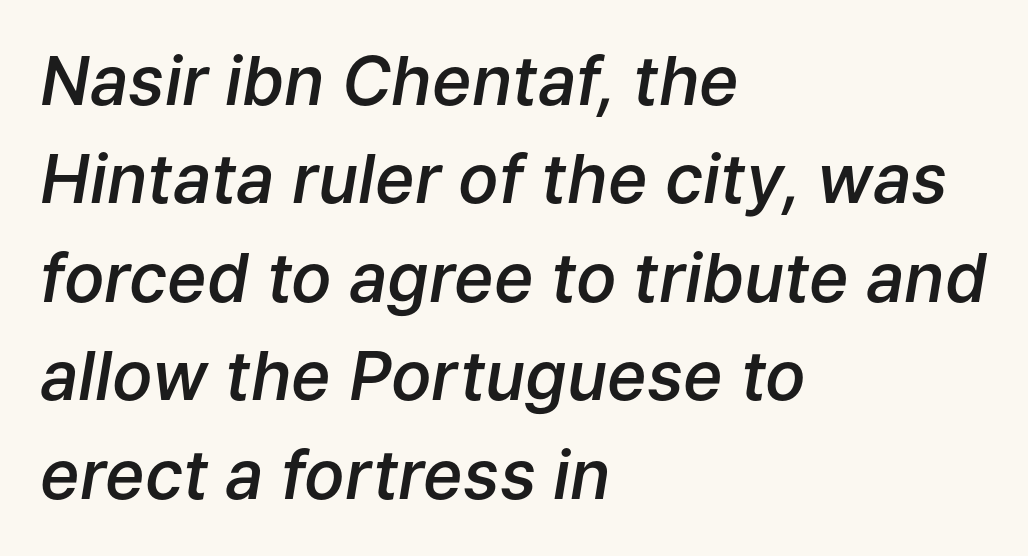
Q: Is the text bold? A: Semi-bold.
Q: Is the text italic (slanted)? A: Yes, it leans right by about 9 degrees.
Q: Is the text underlined? A: No.
Q: How is the paragraph aligned? A: Left-aligned.
Q: Is the spacing between letters normal or unusually wide? A: Normal.
Q: Is the spacing between lines tight, normal or loose? A: Normal.
Q: Width (condensed, normal, or wide)? A: Normal.
Q: Stroke contrast? A: Low.
Q: x-height? A: Medium.
Q: Monospaced? A: No.
